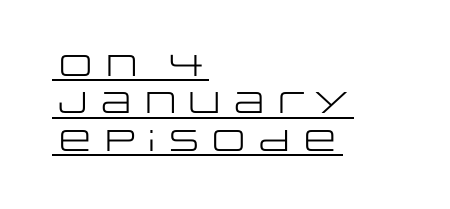
The tracking reads as untouched default to a designer's eye. Notice how descenders clear the ascenders below comfortably — that's standard leading. Unlike italic type, these characters show no tilt at all. Think standard paragraph weight, or any step lighter than that. Does a line run under the words? Yes, clearly.
